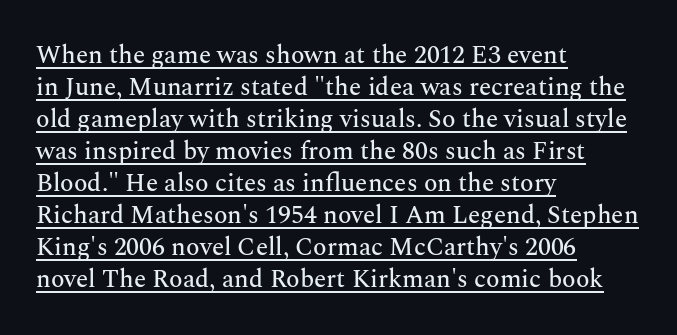
Quick note: not italic, upright. This is underlined copy, the kind a proofreader might mark for attention. A student would call this left alignment; a typographer would say flush left, rag right. There is no visible air inserted between adjacent glyphs. Compared with typical paragraphs, the rows here are spaced about the same.
